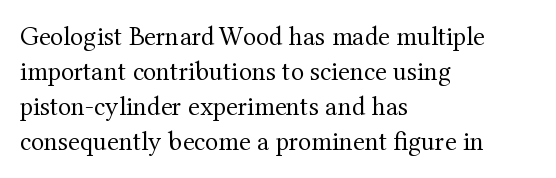
Q: Is the text bold? A: No.
Q: Is the text italic (slanted)? A: No, it is upright.
Q: Is the text underlined? A: No.
Q: How is the paragraph aligned? A: Left-aligned.
Q: Is the spacing between letters normal or unusually wide? A: Normal.
Q: Is the spacing between lines tight, normal or loose? A: Normal.
